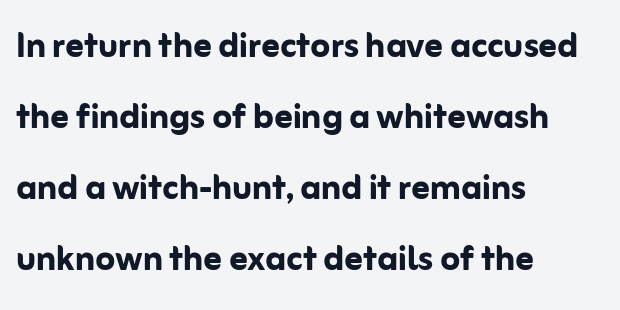
{"serif": "no", "italic": "no", "bold": "yes", "weight": "semibold", "width": "normal", "stroke_contrast": "low", "x_height": "medium", "monospaced": "no", "underline": "no", "align": "left", "line_spacing": "normal", "line_spacing_ratio": 1.58, "letter_spacing": "normal", "letter_spacing_em": 0.0, "glyph_px": 45}
